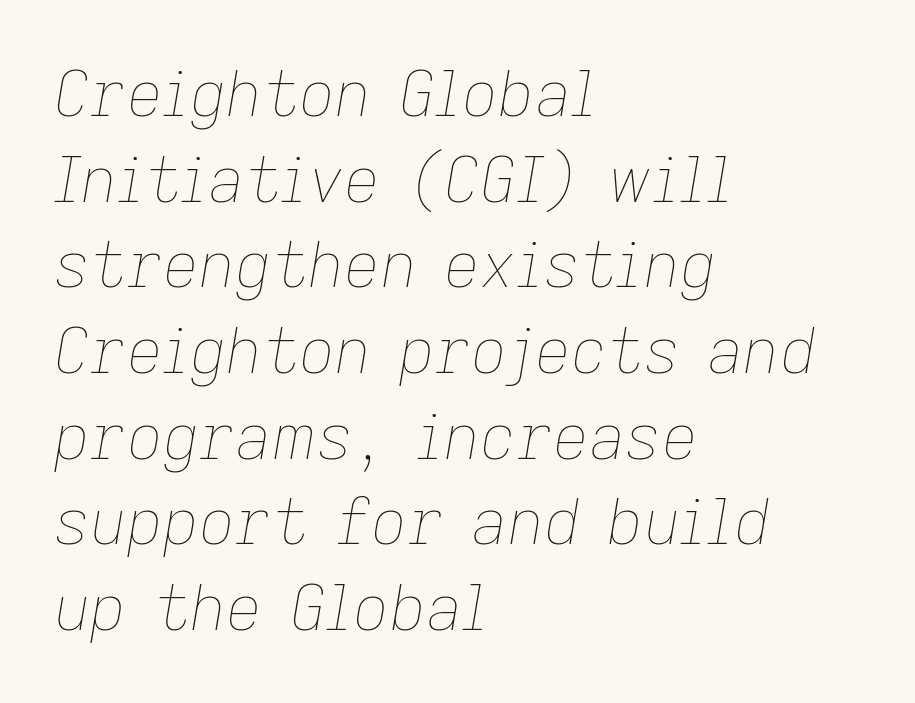
{"italic": "yes", "lean": "right", "slant_degrees": 9, "bold": "no", "weight": "thin", "width": "normal", "stroke_contrast": "low", "x_height": "medium", "monospaced": "no", "underline": "no", "align": "left", "line_spacing": "normal", "line_spacing_ratio": 1.36, "letter_spacing": "normal", "letter_spacing_em": 0.0, "glyph_px": 63}
